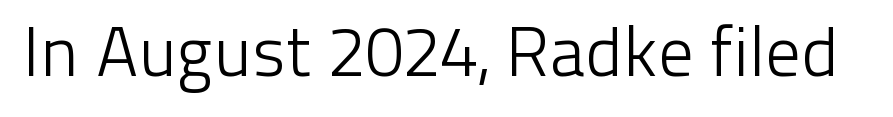
Tracking value appears to be zero — textbook default spacing. In terms of posture, this sample is upright. You can tell from the bare stems that sans-serif type was used. The space beneath each line is pristine and unruled.
